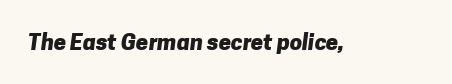
The image shows 22 px bold type; set normal letter spacing, not underlined.
